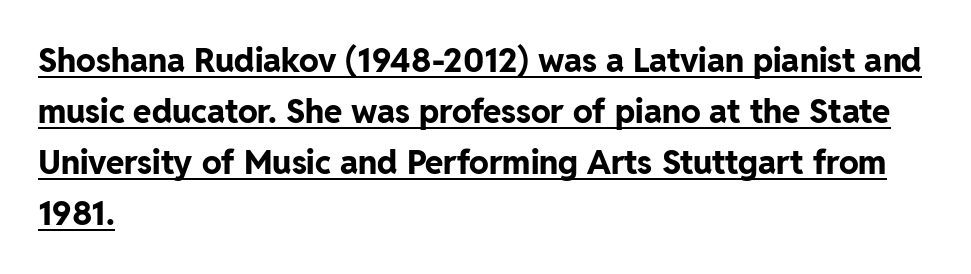
The lettering stays uniformly vertical, giving the passage a roman look. Students, observe: this is what conventionally led text looks like. The passage shown is typeset with a sans-serif family. Caption: standard tracking, unaltered. Character widths vary here, with narrow letters taking less room than wide ones. Set as a true bold cut, around the 700 mark.
